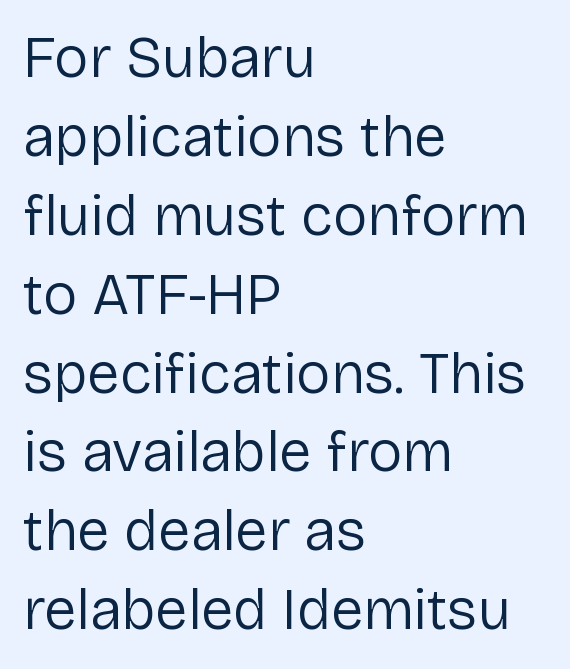
The passage shown is not bold in any degree. The glyphs are unaccompanied by any horizontal stroke below them. Do the characters align in a grid? No, the font is proportional. Where is the straight margin? On the left.
